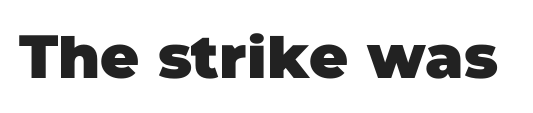
The face used here is a sans, in the tradition of grotesques and geometrics. This is heavy type, rendered in bold. Caption: standard tracking, unaltered. Proportional: the letters do not fall into vertical columns. This rendering features lettering with no underline.
